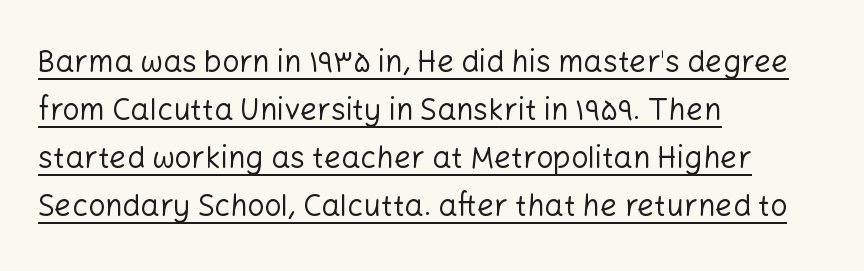
{"serif": "no", "italic": "no", "bold": "no", "weight": "regular", "width": "normal", "stroke_contrast": "low", "x_height": "medium", "monospaced": "no", "underline": "yes", "align": "left", "line_spacing": "normal", "line_spacing_ratio": 1.6, "letter_spacing": "normal", "letter_spacing_em": 0.0, "glyph_px": 30}
